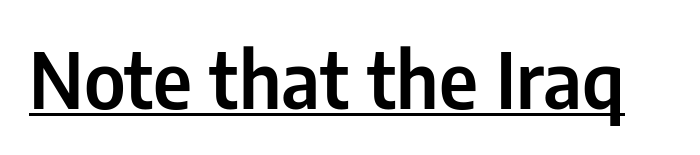
Q: Is the text italic (slanted)? A: No, it is upright.
Q: Is the typeface a serif or a sans-serif typeface? A: Sans-serif.
Q: Is the text underlined? A: Yes.
Q: Is the spacing between letters normal or unusually wide? A: Normal.
Q: Width (condensed, normal, or wide)? A: Condensed.
Q: Stroke contrast? A: Low.
Q: x-height? A: Medium.
Q: Monospaced? A: No.
